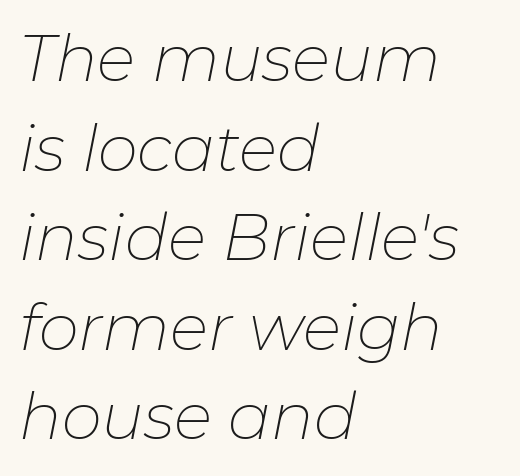
{"italic": "yes", "lean": "right", "slant_degrees": 11, "bold": "no", "weight": "thin", "width": "normal", "stroke_contrast": "low", "x_height": "medium", "monospaced": "no", "underline": "no", "align": "left", "line_spacing": "normal", "line_spacing_ratio": 1.4, "letter_spacing": "normal", "letter_spacing_em": 0.0, "glyph_px": 64}
